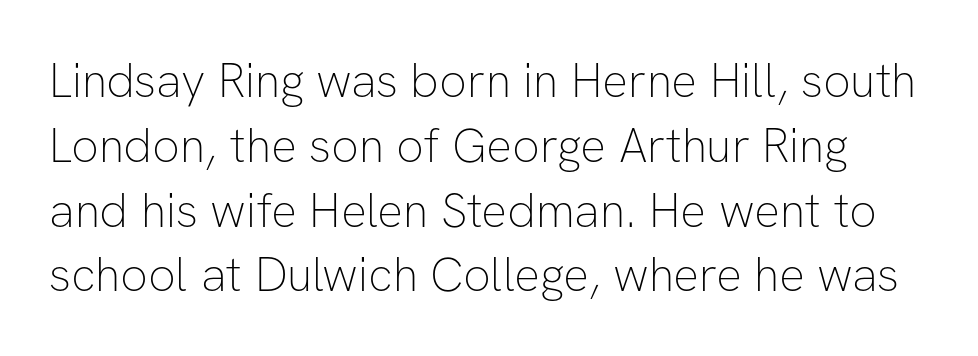
The image shows 48 px thin sans-serif type, upright; set normal line spacing (1.35x), normal letter spacing, not underlined; low stroke contrast and a medium x-height.
